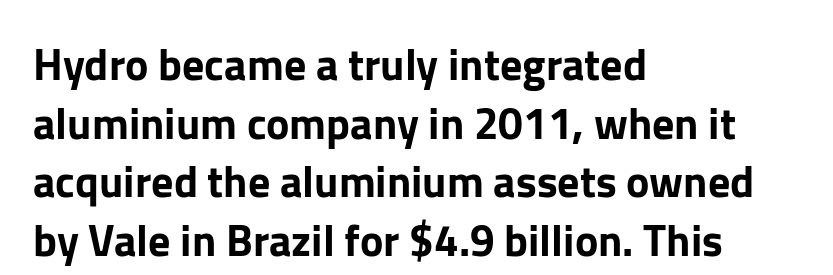
The typography opts for an upright posture over an oblique one. Visually the block forms a straight wall on the left and a jagged coastline on the right. Each word holds together tightly as a unit, with standard inter-letter gaps. A typesetter would label this face a sans.
